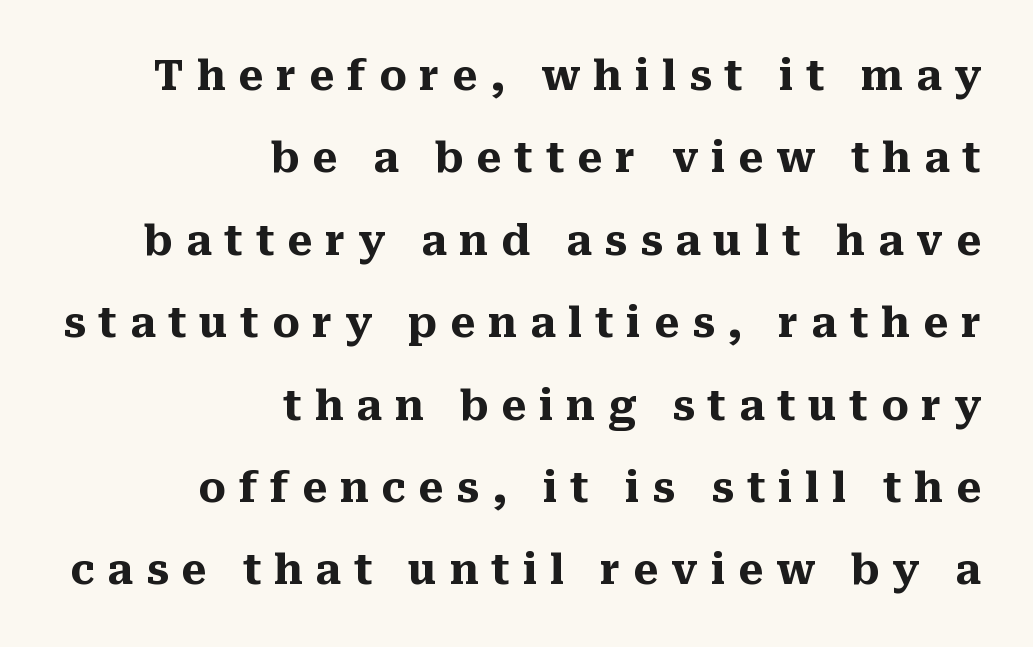
Q: Is the text bold? A: Yes.
Q: Is the text italic (slanted)? A: No, it is upright.
Q: Is the typeface a serif or a sans-serif typeface? A: Serif.
Q: Is the text underlined? A: No.
Q: How is the paragraph aligned? A: Right-aligned.
Q: Is the spacing between letters normal or unusually wide? A: Unusually wide.
Q: Is the spacing between lines tight, normal or loose? A: Loose.
Q: Width (condensed, normal, or wide)? A: Normal.
Q: Stroke contrast? A: Medium.
Q: x-height? A: Medium.
Q: Monospaced? A: No.
